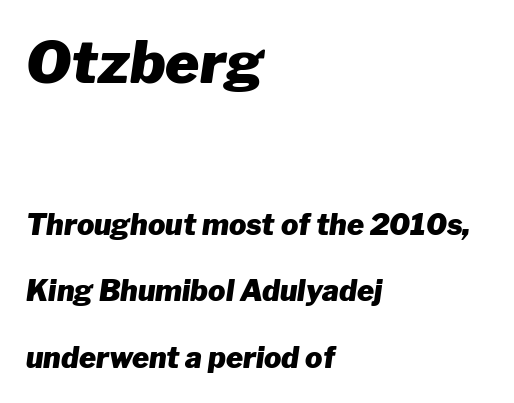
The image shows 58 px heavy type, italic (leaning right); set left-aligned, loose line spacing (2.3x), normal letter spacing, not underlined; the first (top) block is 2.0x larger; low stroke contrast and a medium x-height.
